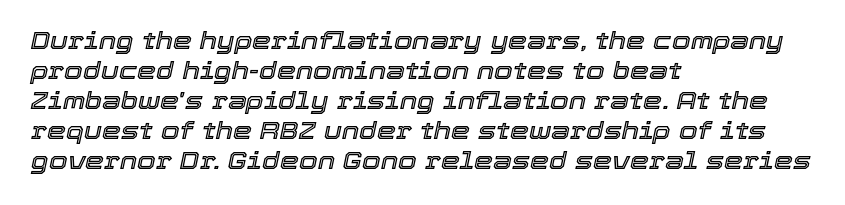
Q: Is the text italic (slanted)? A: Yes, it leans right by about 12 degrees.
Q: Is the text underlined? A: No.
Q: How is the paragraph aligned? A: Left-aligned.
Q: Is the spacing between letters normal or unusually wide? A: Normal.
Q: Is the spacing between lines tight, normal or loose? A: Normal.
